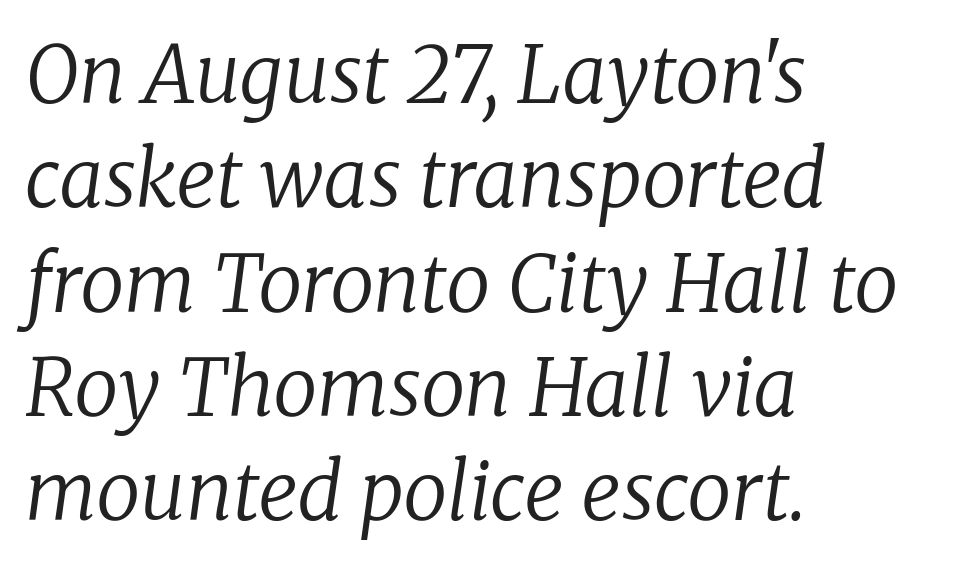
Q: Is the text bold? A: No.
Q: Is the text italic (slanted)? A: Yes, it leans right by about 8 degrees.
Q: Is the typeface a serif or a sans-serif typeface? A: Serif.
Q: Is the text underlined? A: No.
Q: How is the paragraph aligned? A: Left-aligned.
Q: Is the spacing between letters normal or unusually wide? A: Normal.
Q: Is the spacing between lines tight, normal or loose? A: Normal.
Q: Width (condensed, normal, or wide)? A: Normal.
Q: Stroke contrast? A: Low.
Q: x-height? A: Medium.
Q: Monospaced? A: No.
